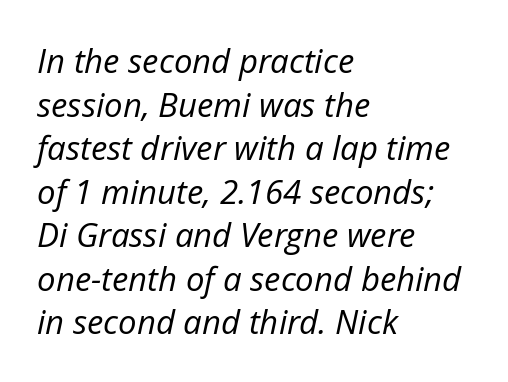
The image shows 33 px regular-weight type, italic (leaning right); set left-aligned, normal line spacing (1.32x), normal letter spacing, not underlined; low stroke contrast and a medium x-height.
